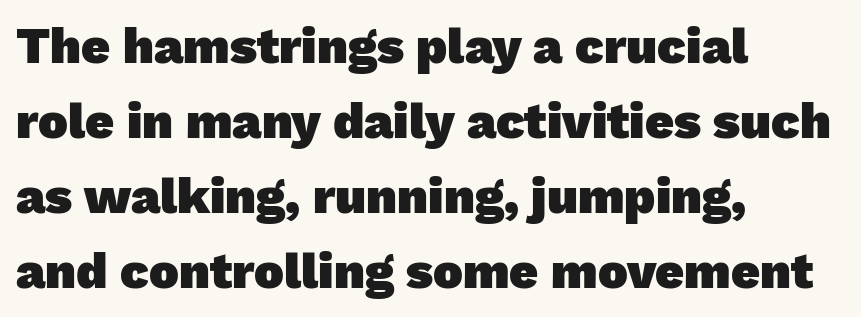
Q: Is the text bold? A: Yes.
Q: Is the typeface a serif or a sans-serif typeface? A: Sans-serif.
Q: Is the text underlined? A: No.
Q: How is the paragraph aligned? A: Left-aligned.
Q: Is the spacing between letters normal or unusually wide? A: Normal.
Q: Is the spacing between lines tight, normal or loose? A: Normal.
Q: Width (condensed, normal, or wide)? A: Normal.
Q: Stroke contrast? A: Low.
Q: x-height? A: Medium.
Q: Monospaced? A: No.
